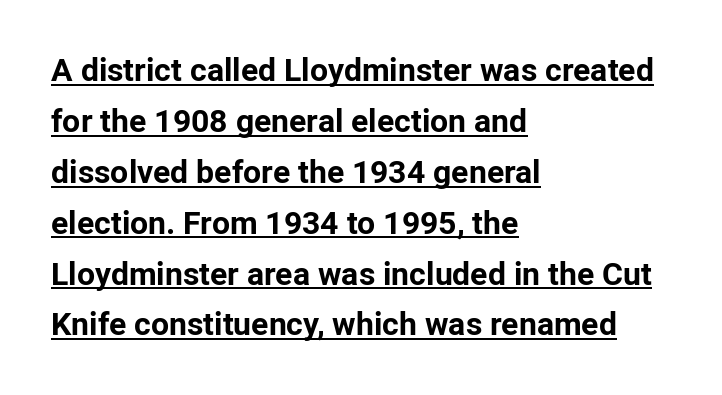
{"serif": "no", "italic": "no", "bold": "yes", "weight": "bold", "width": "normal", "stroke_contrast": "low", "x_height": "medium", "monospaced": "no", "underline": "yes", "align": "left", "line_spacing": "normal", "line_spacing_ratio": 1.59, "letter_spacing": "normal", "letter_spacing_em": 0.0, "glyph_px": 32}
